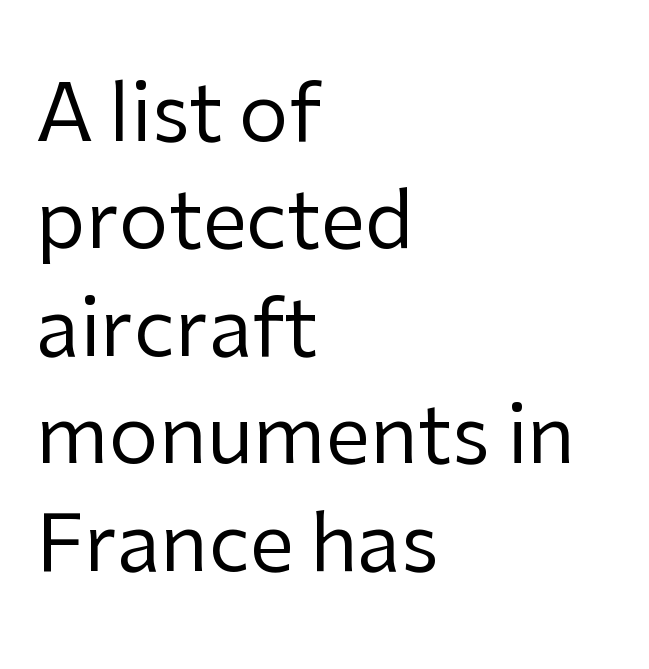
The image shows 79 px regular-weight sans-serif type, upright; set left-aligned, normal line spacing (1.36x), normal letter spacing, not underlined; low stroke contrast and a medium x-height.
